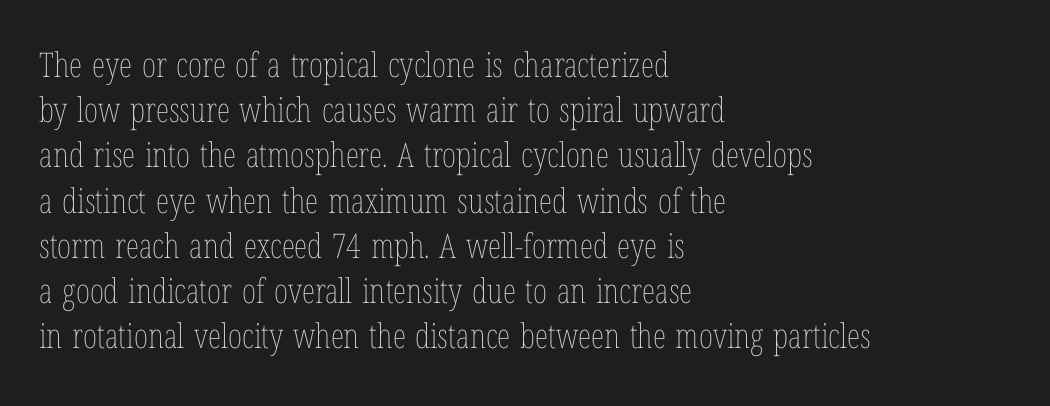
The image shows 34 px thin, condensed type, upright; set left-aligned, normal line spacing (1.33x), normal letter spacing, not underlined; low stroke contrast and a medium x-height.
